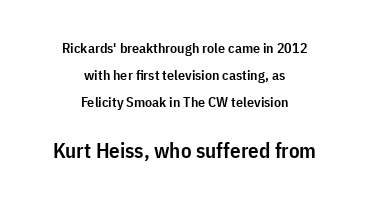
Q: Is the text bold? A: Semi-bold.
Q: Is the text italic (slanted)? A: No, it is upright.
Q: Is the text underlined? A: No.
Q: How is the paragraph aligned? A: Centered.
Q: Is the spacing between letters normal or unusually wide? A: Normal.
Q: Is the spacing between lines tight, normal or loose? A: Loose.
Q: Which block of text is set in a larger size, the first (top) or the second (bottom)? A: The second (bottom) one.
